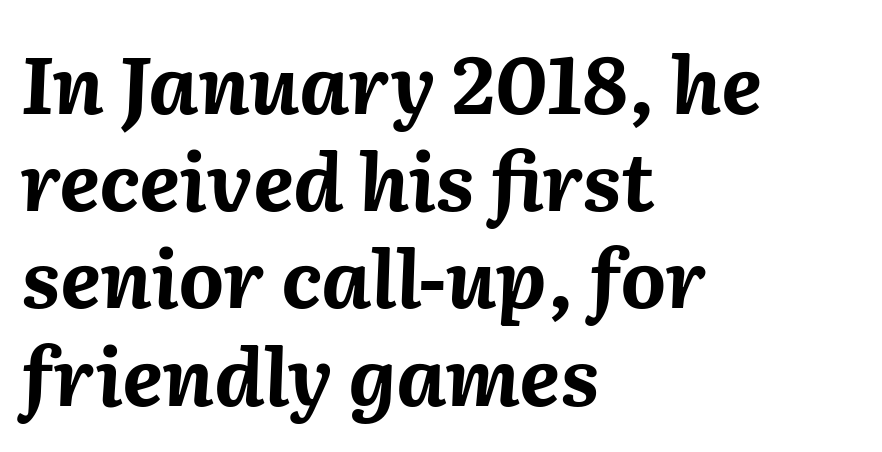
The image shows 79 px bold type, italic (leaning right); set left-aligned, line spacing 1.23x, normal letter spacing, not underlined; medium stroke contrast and a medium x-height.
